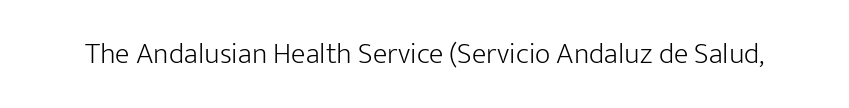
You can tell it's not italic because the verticals are truly vertical. Descender tails drop into unmarked territory. This is sans-serif lettering, the kind often seen on screens and signage. The passage shown is typed in a proportional face where columns would drift. Bold? No — there's no thickening of the strokes.
